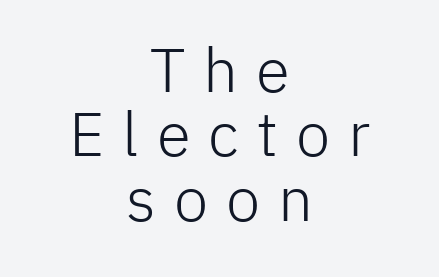
{"serif": "no", "italic": "no", "bold": "no", "weight": "light", "width": "normal", "stroke_contrast": "low", "x_height": "medium", "monospaced": "no", "underline": "no", "align": "center", "line_spacing": "tight", "line_spacing_ratio": 1.04, "letter_spacing": "wide", "letter_spacing_em": 0.29, "glyph_px": 62}
